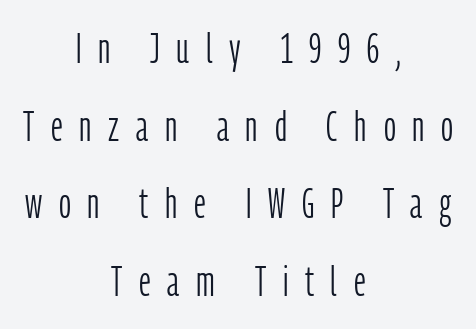
The image shows 42 px light, condensed sans-serif type, upright; set centered, line spacing 1.85x, unusually wide letter spacing (+0.4 em), not underlined; low stroke contrast and a medium x-height.
